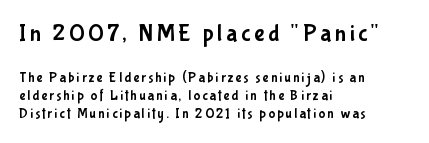
Q: Is the text italic (slanted)? A: No, it is upright.
Q: Is the text underlined? A: No.
Q: How is the paragraph aligned? A: Left-aligned.
Q: Is the spacing between lines tight, normal or loose? A: Normal.
Q: Which block of text is set in a larger size, the first (top) or the second (bottom)? A: The first (top) one.
